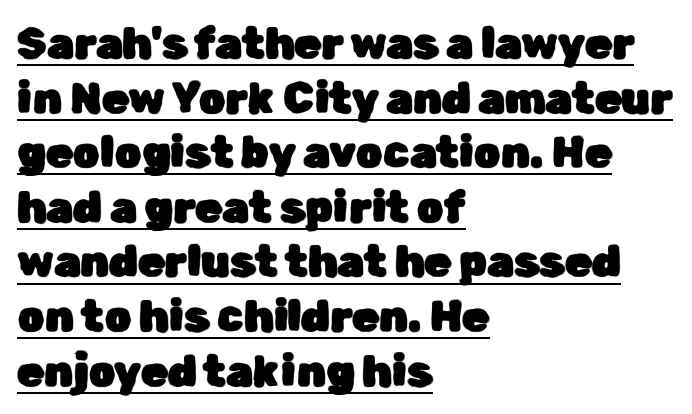
The leading is moderate, giving the passage an even texture. The horizontal fit of the characters is conventional and even. Every character sits straight up, as roman type does. The face used here is a sans, in the tradition of grotesques and geometrics. The rendering uses natural spacing where letterforms have individual widths. The paragraph has a hard left edge and a soft right edge.
